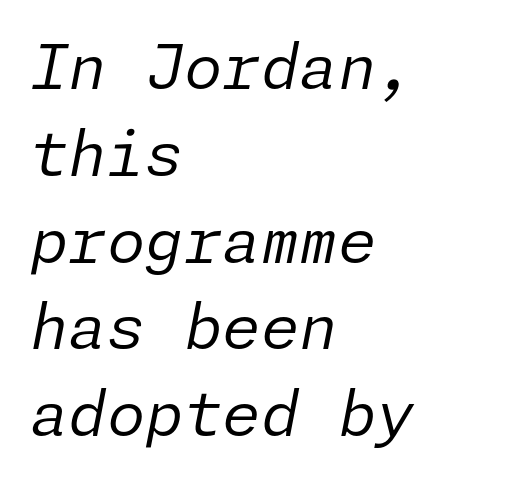
Q: Is the text bold? A: No.
Q: Is the text italic (slanted)? A: Yes, it leans right by about 11 degrees.
Q: Is the text underlined? A: No.
Q: How is the paragraph aligned? A: Left-aligned.
Q: Is the spacing between letters normal or unusually wide? A: Normal.
Q: Is the spacing between lines tight, normal or loose? A: Normal.
Q: Width (condensed, normal, or wide)? A: Normal.
Q: Stroke contrast? A: Low.
Q: x-height? A: Medium.
